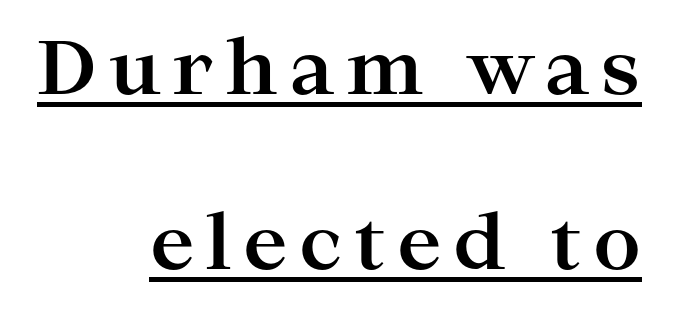
Q: Is the text bold? A: Yes.
Q: Is the text italic (slanted)? A: No, it is upright.
Q: Is the typeface a serif or a sans-serif typeface? A: Serif.
Q: Is the text underlined? A: Yes.
Q: How is the paragraph aligned? A: Right-aligned.
Q: Is the spacing between lines tight, normal or loose? A: Loose.
Q: Width (condensed, normal, or wide)? A: Wide.
Q: Stroke contrast? A: High.
Q: x-height? A: Medium.
Q: Monospaced? A: No.
